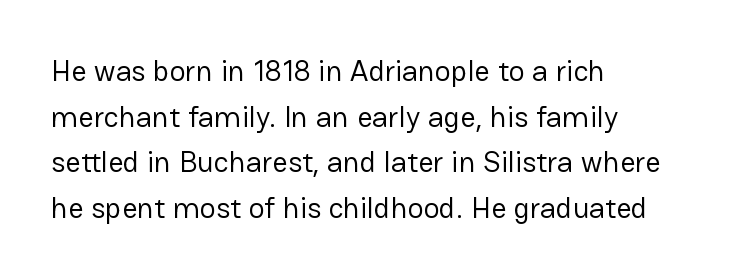
Character widths vary here, with narrow letters taking less room than wide ones. Check where the strokes stop: nothing finishes them off — pure sans. The type is set solid horizontally, with unmodified tracking. The font's upright variant was chosen for this text. Words float on clear page, feet unadorned.
